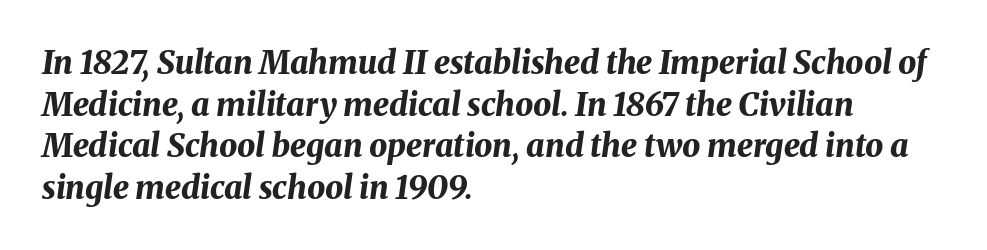
{"italic": "yes", "lean": "right", "slant_degrees": 8, "bold": "yes", "weight": "bold", "width": "normal", "stroke_contrast": "medium", "x_height": "medium", "monospaced": "no", "underline": "no", "align": "left", "line_spacing": "normal", "line_spacing_ratio": 1.3, "letter_spacing": "normal", "letter_spacing_em": 0.0, "glyph_px": 32}
